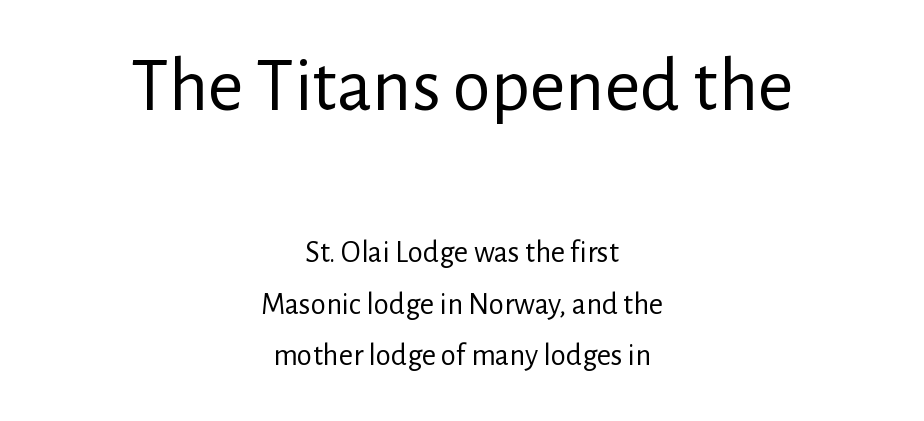
The face used here appears at its bigger size in the upper chunk. Vertically, the passage feels balanced, rows spaced as you'd expect. These lines were composed using upright roman letters. A student would call this center alignment; a typographer would say set centered.
